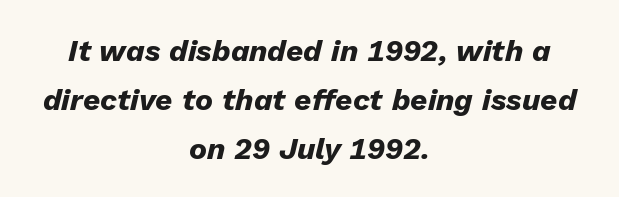
Q: Is the text bold? A: Yes.
Q: Is the text italic (slanted)? A: Yes, it leans right by about 13 degrees.
Q: Is the text underlined? A: No.
Q: How is the paragraph aligned? A: Centered.
Q: Is the spacing between letters normal or unusually wide? A: Normal.
Q: Is the spacing between lines tight, normal or loose? A: Normal.
Q: Width (condensed, normal, or wide)? A: Normal.
Q: Stroke contrast? A: Low.
Q: x-height? A: Medium.
Q: Monospaced? A: No.
